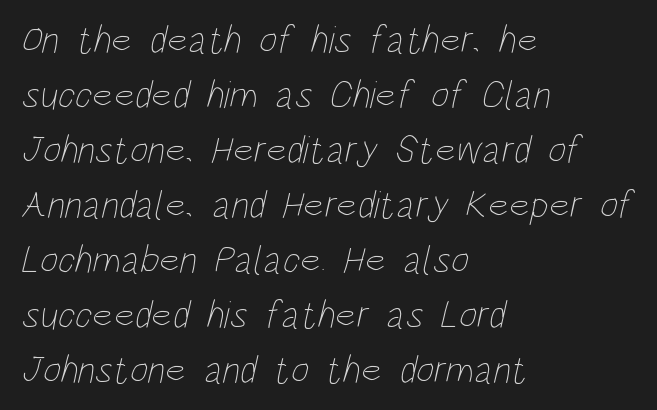
{"bold": "no", "weight": "thin", "width": "condensed", "stroke_contrast": "low", "x_height": "large", "monospaced": "no", "underline": "no", "align": "left", "line_spacing": "normal", "line_spacing_ratio": 1.41, "letter_spacing": "normal", "letter_spacing_em": 0.0, "glyph_px": 39}
